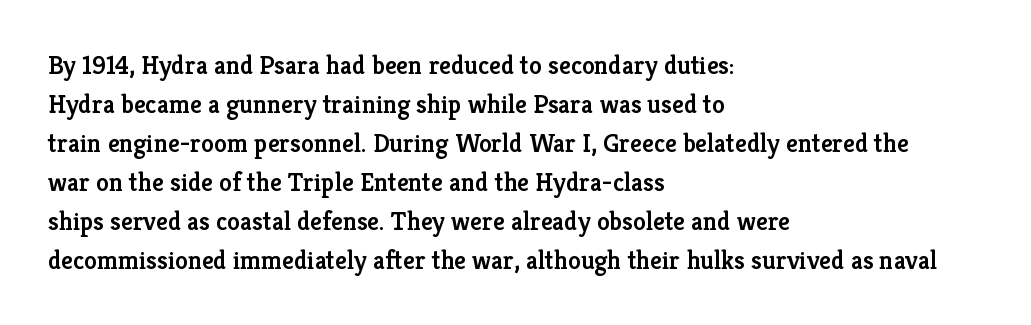
Each row of text sits above clean, open space. The letters stand straight up with perfectly vertical stems. Each word holds together tightly as a unit, with standard inter-letter gaps. A normal amount of white space separates one row of letters from the next. Does the weight exceed regular? Yes, but only to semibold. The paragraph shown leans on its left margin.
